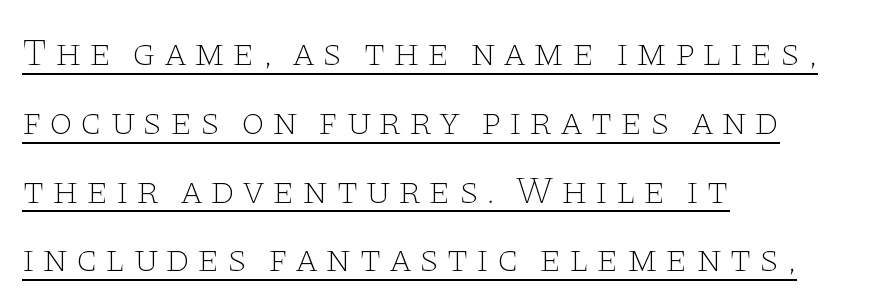
The image shows 38 px thin, wide serif type, upright; set left-aligned, line spacing 1.81x, underlined; low stroke contrast and a large x-height.
